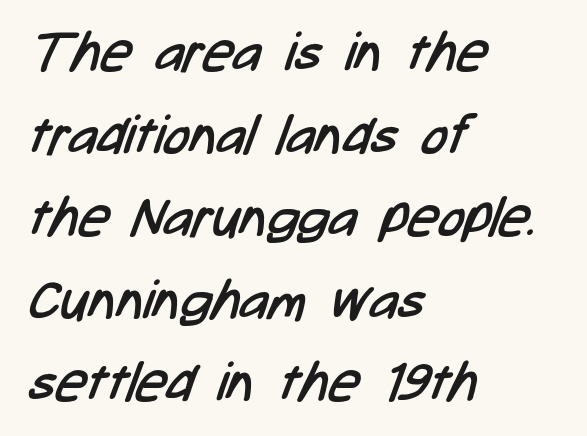
{"serif": "no", "bold": "no", "weight": "regular", "width": "condensed", "stroke_contrast": "low", "x_height": "medium", "monospaced": "no", "underline": "no", "align": "left", "line_spacing": "normal", "line_spacing_ratio": 1.53, "letter_spacing": "normal", "letter_spacing_em": 0.0, "glyph_px": 54}
